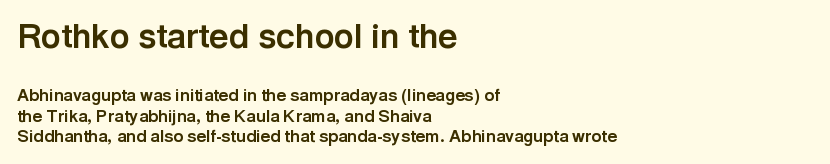
Q: Is the text bold? A: Yes.
Q: Is the text italic (slanted)? A: No, it is upright.
Q: Is the typeface a serif or a sans-serif typeface? A: Sans-serif.
Q: Is the text underlined? A: No.
Q: How is the paragraph aligned? A: Left-aligned.
Q: Is the spacing between letters normal or unusually wide? A: Normal.
Q: Which block of text is set in a larger size, the first (top) or the second (bottom)? A: The first (top) one.
Q: Width (condensed, normal, or wide)? A: Normal.
Q: x-height? A: Medium.
Q: Monospaced? A: No.
